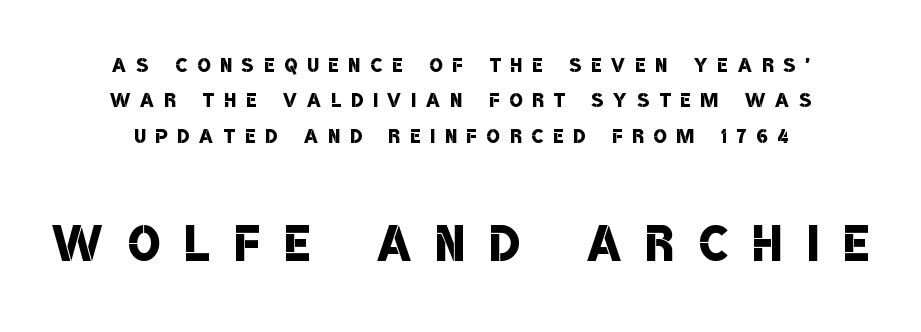
The foot of each line stays bare and open. This sample has the flowing, uneven cadence of proportional lettering. This block has exactly the height ordinary leading produces. Is the letter spacing exaggerated? Yes — the characters are pushed far apart.
